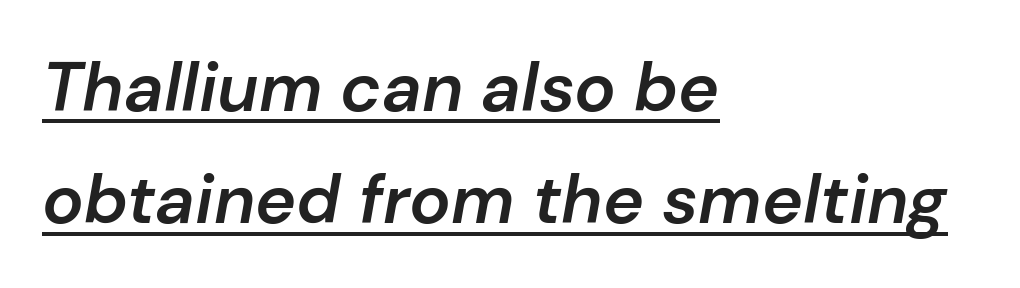
The image shows 69 px semibold type, italic (leaning right); set left-aligned, normal line spacing (1.63x), normal letter spacing, underlined; low stroke contrast and a medium x-height.
